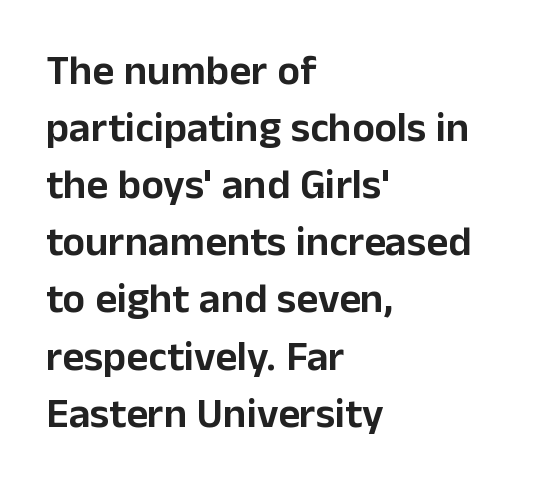
Compared with typical paragraphs, the rows here are spaced about the same. The letters carry no serifs — their stems end cleanly without finishing strokes. Spacing verdict: proportional, widths tailored to each character. The letters stand straight up with perfectly vertical stems. Letter spacing: default. The area under the type is left untouched.
